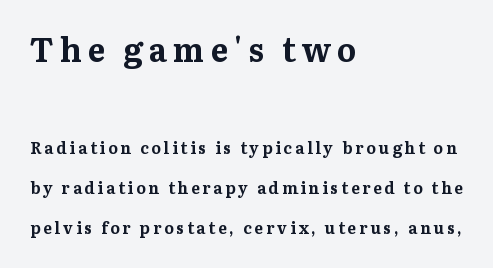
The rendering uses a large line-height, opening up the rows. Rendered with straight, roman letterforms. If you squint, the top block still reads clearly — it's the larger of the two. The rendering anchors every line to the left-hand side. Stroke terminals: seriffed. You'd pick this weight for a headline — it's a proper bold.
